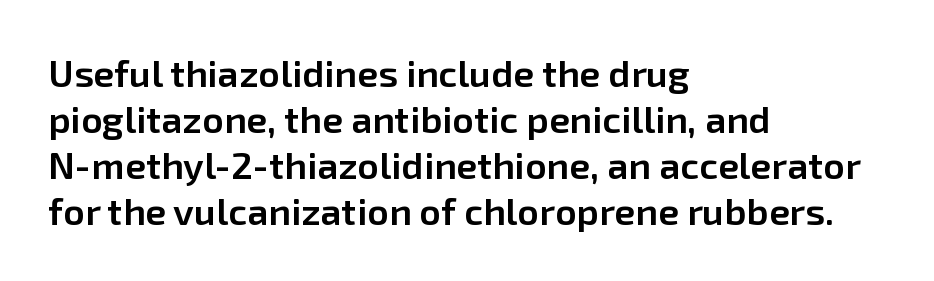
{"serif": "no", "italic": "no", "bold": "semi", "weight": "semibold", "width": "normal", "stroke_contrast": "low", "x_height": "medium", "monospaced": "no", "underline": "no", "align": "left", "line_spacing_ratio": 1.21, "letter_spacing": "normal", "letter_spacing_em": 0.0, "glyph_px": 38}
